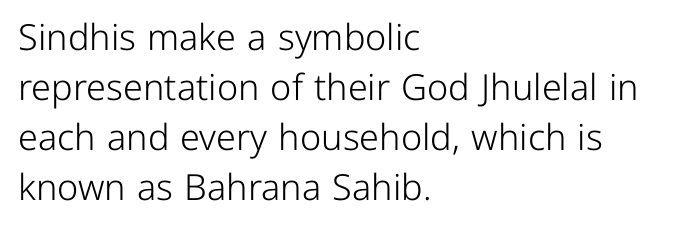
{"serif": "no", "italic": "no", "bold": "no", "weight": "light", "width": "normal", "stroke_contrast": "low", "x_height": "medium", "monospaced": "no", "underline": "no", "align": "left", "line_spacing": "normal", "line_spacing_ratio": 1.39, "letter_spacing": "normal", "letter_spacing_em": 0.0, "glyph_px": 36}
